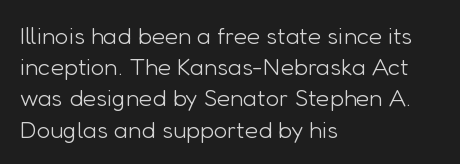
{"italic": "no", "bold": "no", "underline": "no", "align": "left", "line_spacing": "normal", "line_spacing_ratio": 1.3, "letter_spacing": "normal", "letter_spacing_em": 0.0, "glyph_px": 24}
